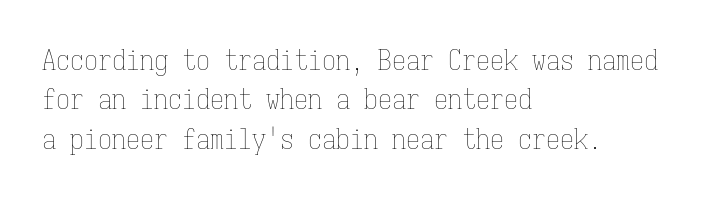
Is the type heavy? It reads as light-to-regular instead. The ragged edge is on the right, which tells us the setting is flush left. Is there much room between lines? A standard amount, neither cramped nor airy. Rendered with straight, roman letterforms.
